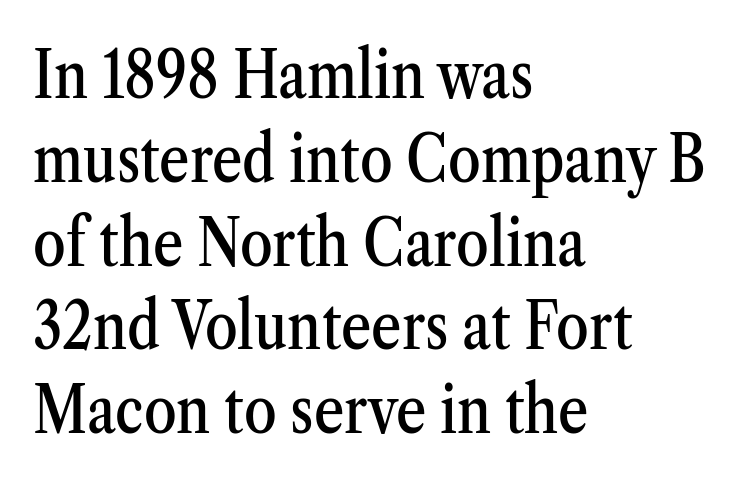
Q: Is the text italic (slanted)? A: No, it is upright.
Q: Is the typeface a serif or a sans-serif typeface? A: Serif.
Q: Is the text underlined? A: No.
Q: How is the paragraph aligned? A: Left-aligned.
Q: Is the spacing between letters normal or unusually wide? A: Normal.
Q: Is the spacing between lines tight, normal or loose? A: Normal.
Q: Width (condensed, normal, or wide)? A: Condensed.
Q: Stroke contrast? A: Medium.
Q: x-height? A: Medium.
Q: Monospaced? A: No.
